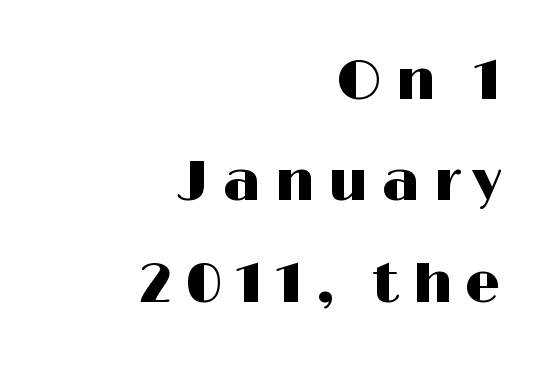
Q: Is the text italic (slanted)? A: No, it is upright.
Q: Is the typeface a serif or a sans-serif typeface? A: Sans-serif.
Q: Is the text underlined? A: No.
Q: How is the paragraph aligned? A: Right-aligned.
Q: Is the spacing between letters normal or unusually wide? A: Unusually wide.
Q: Width (condensed, normal, or wide)? A: Wide.
Q: Stroke contrast? A: High.
Q: x-height? A: Medium.
Q: Monospaced? A: No.
